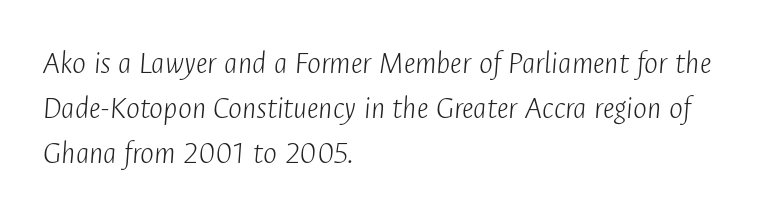
Q: Is the text bold? A: No.
Q: Is the text italic (slanted)? A: Yes, it leans right by about 4 degrees.
Q: Is the text underlined? A: No.
Q: How is the paragraph aligned? A: Left-aligned.
Q: Is the spacing between letters normal or unusually wide? A: Normal.
Q: Is the spacing between lines tight, normal or loose? A: Normal.
Q: Width (condensed, normal, or wide)? A: Condensed.
Q: Stroke contrast? A: Low.
Q: x-height? A: Medium.
Q: Monospaced? A: No.
